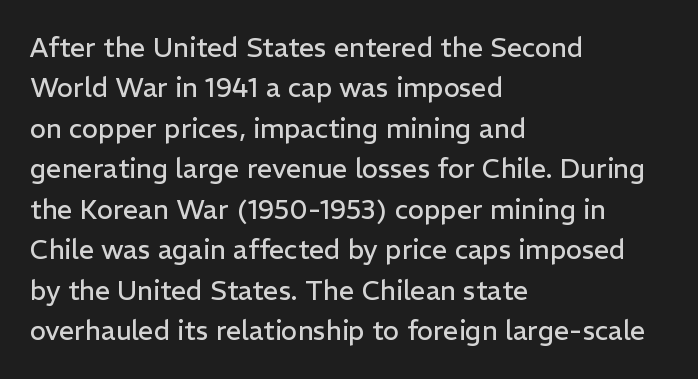
The image shows 27 px text type, upright; set left-aligned, normal line spacing (1.5x), normal letter spacing, not underlined.
